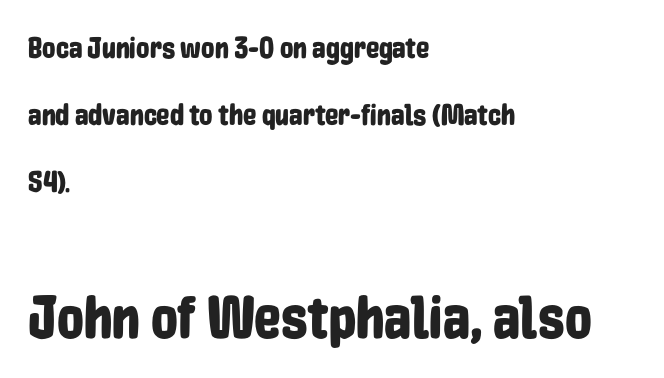
{"serif": "no", "italic": "no", "width": "condensed", "stroke_contrast": "low", "x_height": "medium", "monospaced": "no", "underline": "no", "align": "left", "line_spacing": "loose", "line_spacing_ratio": 2.24, "letter_spacing": "normal", "letter_spacing_em": 0.0, "larger_block": "second", "size_ratio": 2.0, "glyph_px": 60}
